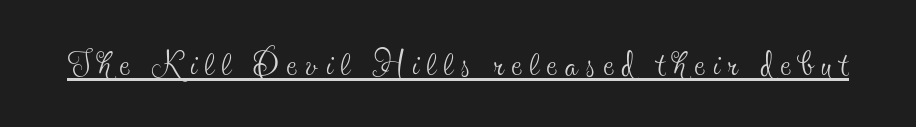
{"serif": "yes", "bold": "no", "weight": "thin", "width": "condensed", "x_height": "small", "monospaced": "no", "underline": "yes", "glyph_px": 46}
